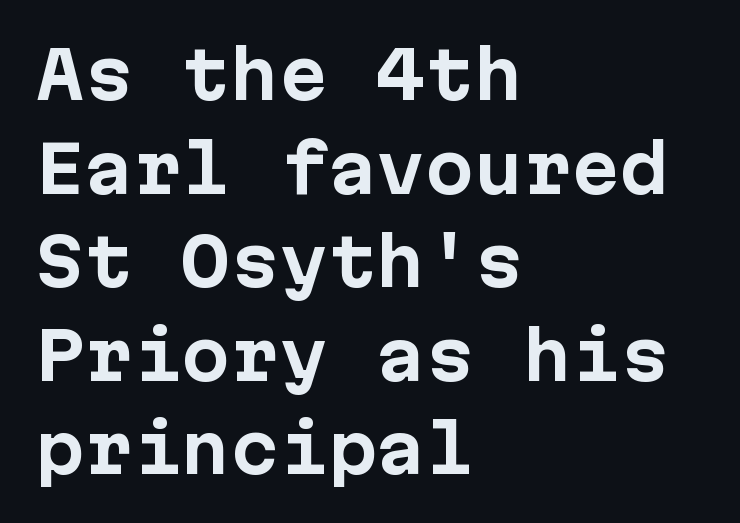
Q: Is the text bold? A: Yes.
Q: Is the text italic (slanted)? A: No, it is upright.
Q: Is the typeface a serif or a sans-serif typeface? A: Sans-serif.
Q: Is the text underlined? A: No.
Q: How is the paragraph aligned? A: Left-aligned.
Q: Is the spacing between letters normal or unusually wide? A: Normal.
Q: Is the spacing between lines tight, normal or loose? A: Normal.
Q: Width (condensed, normal, or wide)? A: Normal.
Q: Stroke contrast? A: Low.
Q: x-height? A: Medium.
